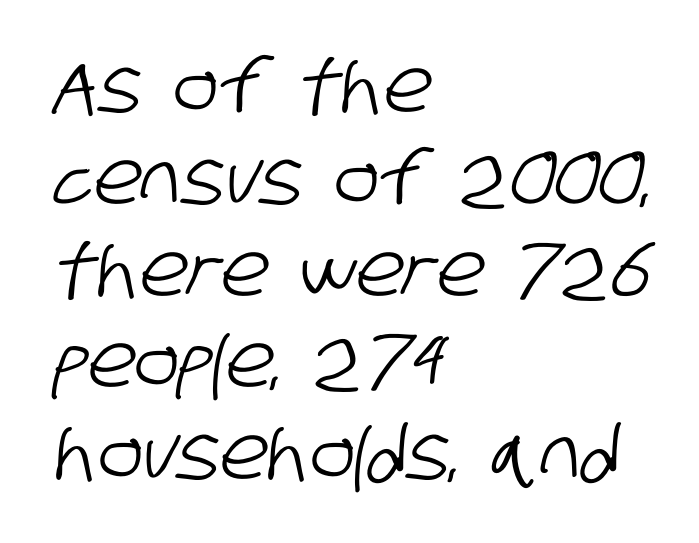
Q: Is the typeface a serif or a sans-serif typeface? A: Sans-serif.
Q: Is the text underlined? A: No.
Q: How is the paragraph aligned? A: Left-aligned.
Q: Is the spacing between letters normal or unusually wide? A: Normal.
Q: Width (condensed, normal, or wide)? A: Condensed.
Q: Stroke contrast? A: Low.
Q: x-height? A: Large.
Q: Monospaced? A: No.
